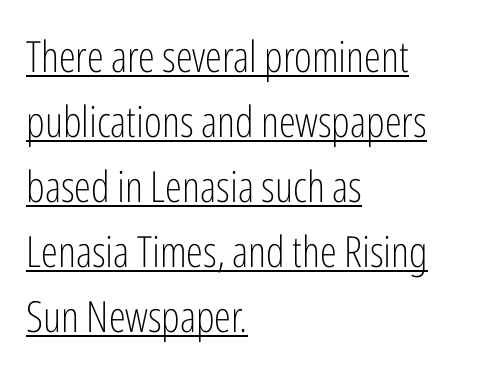
Q: Is the text bold? A: No.
Q: Is the text italic (slanted)? A: No, it is upright.
Q: Is the typeface a serif or a sans-serif typeface? A: Sans-serif.
Q: Is the text underlined? A: Yes.
Q: How is the paragraph aligned? A: Left-aligned.
Q: Is the spacing between letters normal or unusually wide? A: Normal.
Q: Is the spacing between lines tight, normal or loose? A: Normal.
Q: Width (condensed, normal, or wide)? A: Condensed.
Q: Stroke contrast? A: Low.
Q: x-height? A: Medium.
Q: Monospaced? A: No.
